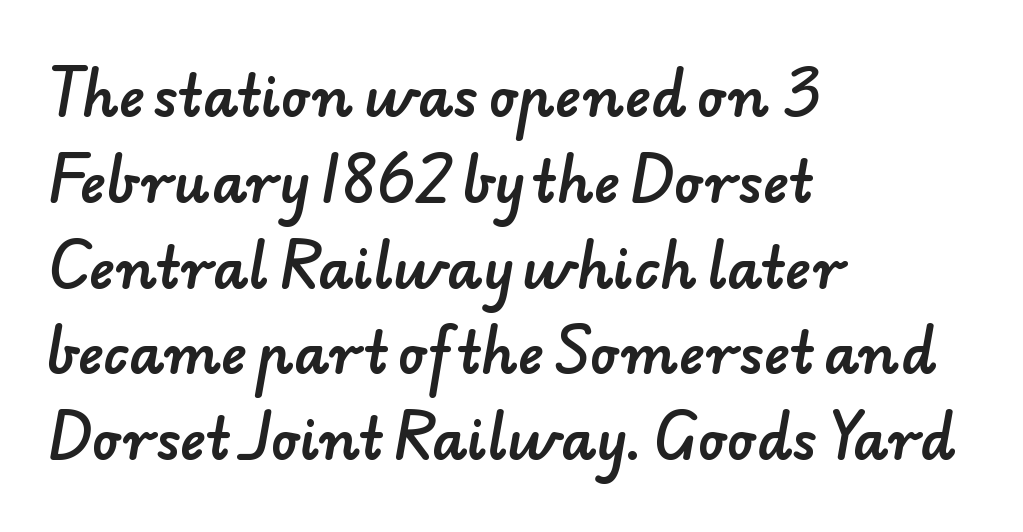
Q: Is the typeface a serif or a sans-serif typeface? A: Sans-serif.
Q: Is the text underlined? A: No.
Q: How is the paragraph aligned? A: Left-aligned.
Q: Is the spacing between letters normal or unusually wide? A: Normal.
Q: Is the spacing between lines tight, normal or loose? A: Normal.
Q: Width (condensed, normal, or wide)? A: Normal.
Q: Stroke contrast? A: Low.
Q: x-height? A: Small.
Q: Monospaced? A: No.
